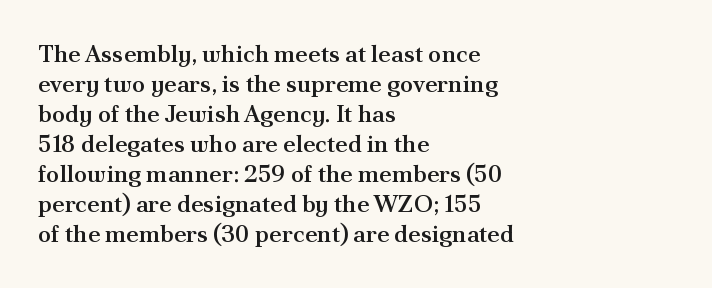
Unmarked baselines from the first word to the last. The leading is moderate, giving the passage an even texture. A bit beefed up — I'd call it semibold rather than bold. Horizontal alignment here is leftward, the default for most running prose. Style check: upright. Honestly, the letter spacing is just normal — you wouldn't notice it.
